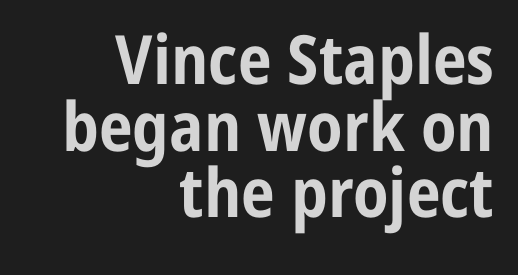
The image shows 68 px bold, condensed sans-serif type, upright; set right-aligned, tight line spacing (0.98x), normal letter spacing, not underlined; low stroke contrast and a medium x-height.
